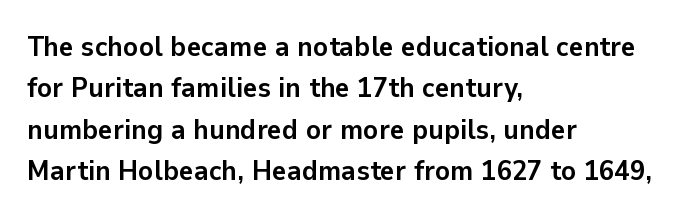
The image shows 28 px semibold sans-serif type, upright; set left-aligned, normal line spacing (1.48x), normal letter spacing, not underlined; low stroke contrast and a medium x-height.
